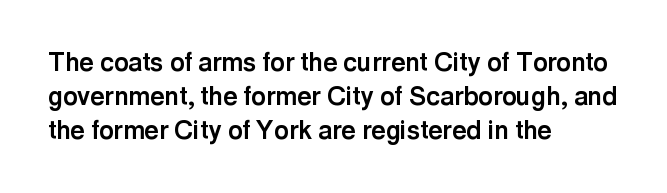
The image shows 25 px bold type, upright; set left-aligned, normal line spacing (1.37x), normal letter spacing, not underlined.
